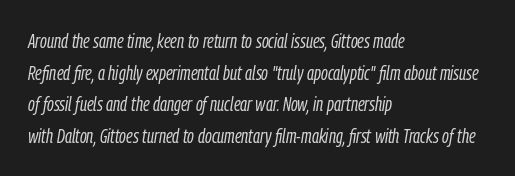
{"italic": "yes", "lean": "right", "slant_degrees": 9, "bold": "no", "underline": "no", "align": "left", "line_spacing": "normal", "line_spacing_ratio": 1.58, "letter_spacing": "normal", "letter_spacing_em": 0.0, "glyph_px": 20}
